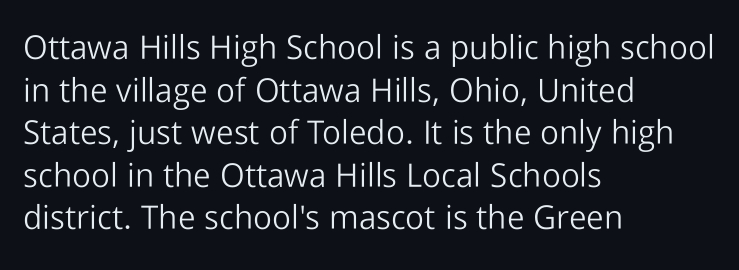
This is not heavy type; no bold has been used. No extra tracking has been applied to these lines. Lines of text with bare space underneath. The letters stand upright; this is a roman face. The paragraph shown leans on its left margin. Does the type have serifs? No, each stem ends abruptly.
